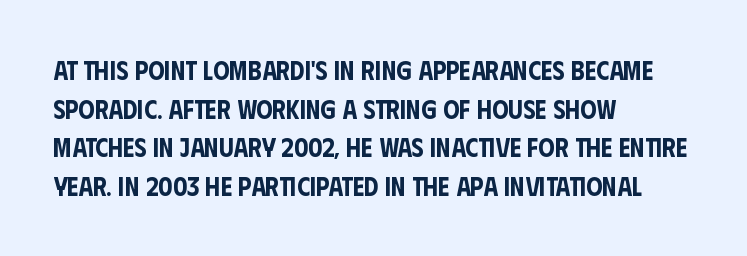
{"italic": "no", "underline": "no", "align": "left", "line_spacing": "normal", "line_spacing_ratio": 1.49, "letter_spacing": "normal", "letter_spacing_em": 0.0, "glyph_px": 26}
